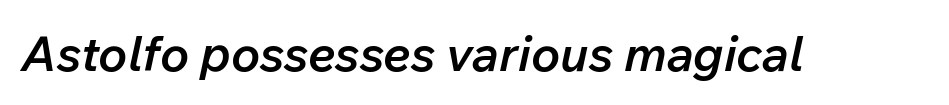
Do the characters align in a grid? No, the font is proportional. A semibold gives these letters moderate extra thickness, short of bold. No word sits above an underline. When letters slant like this, we call the style italic. This sample uses plain, unmodified letter spacing.
